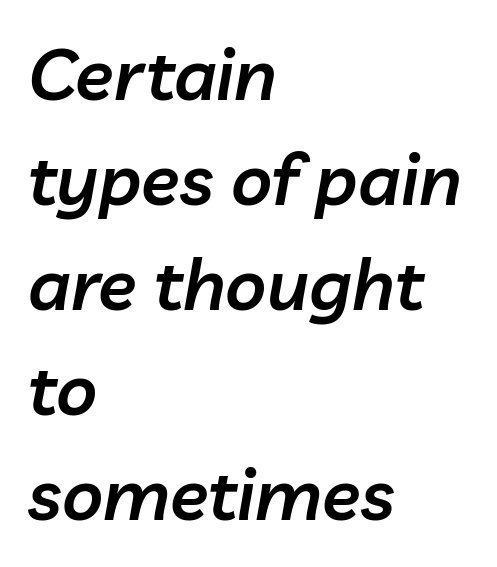
Q: Is the text bold? A: Semi-bold.
Q: Is the text italic (slanted)? A: Yes, it leans right by about 10 degrees.
Q: Is the text underlined? A: No.
Q: How is the paragraph aligned? A: Left-aligned.
Q: Is the spacing between letters normal or unusually wide? A: Normal.
Q: Is the spacing between lines tight, normal or loose? A: Normal.
Q: Width (condensed, normal, or wide)? A: Normal.
Q: Stroke contrast? A: Low.
Q: x-height? A: Medium.
Q: Monospaced? A: No.
